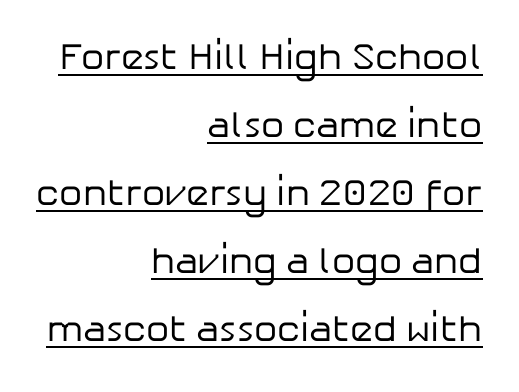
{"serif": "no", "italic": "no", "bold": "no", "weight": "regular", "width": "normal", "stroke_contrast": "low", "x_height": "medium", "monospaced": "no", "underline": "yes", "align": "right", "line_spacing_ratio": 1.84, "letter_spacing": "normal", "letter_spacing_em": 0.0, "glyph_px": 37}
